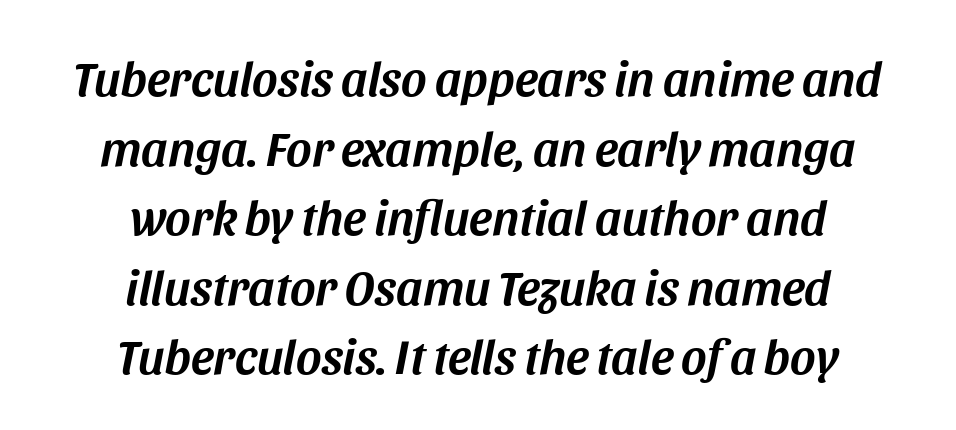
The image shows 49 px text type, italic (leaning right); set centered, normal line spacing (1.42x), normal letter spacing, not underlined; medium stroke contrast and a large x-height.
